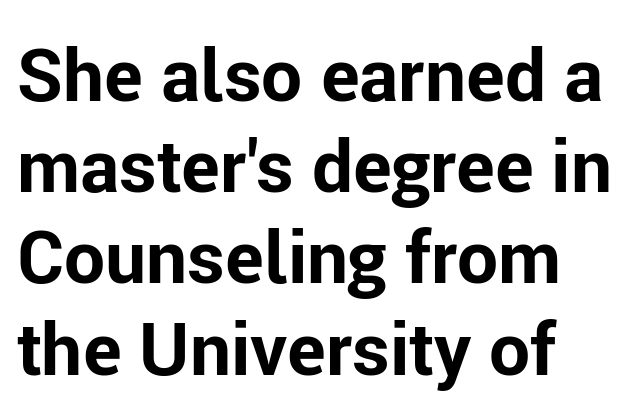
The image shows 73 px bold sans-serif type, upright; set left-aligned, normal line spacing (1.25x), normal letter spacing, not underlined; low stroke contrast and a medium x-height.
